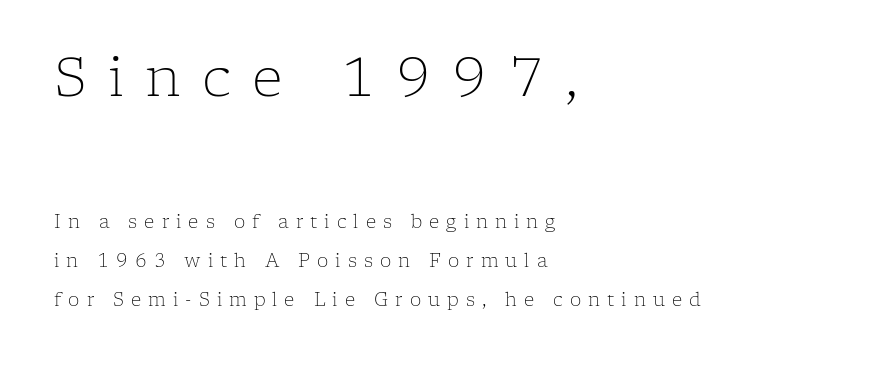
The image shows 54 px light serif type, upright; set left-aligned, loose line spacing (2.16x), unusually wide letter spacing (+0.39 em), not underlined; the first (top) block is 3.0x larger; low stroke contrast and a medium x-height.
